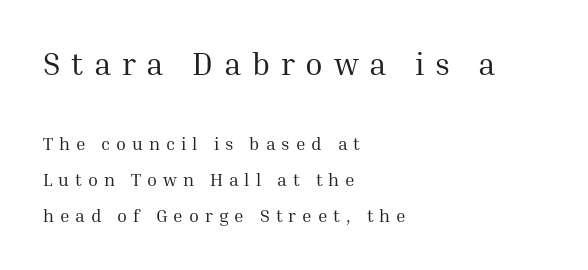
The image shows 32 px regular-weight serif type, upright; set left-aligned, loose line spacing (1.99x), unusually wide letter spacing (+0.33 em), not underlined; the first (top) block is 1.78x larger; medium stroke contrast and a medium x-height.
